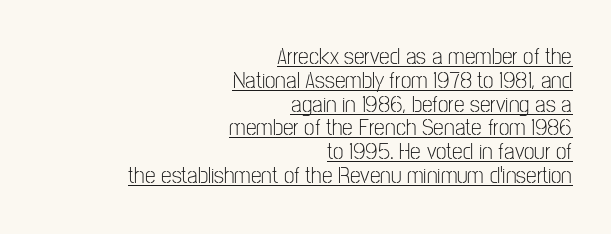
Line ends are locked; line starts wander. Is there an underline? Yes — a line sits under the letters. The typeface has the unassuming heft of standard copy or less. A typesetter would call this leading minimal, almost set solid. In terms of letterspacing, this is plain default setting. This sample uses an upright cut, with every glyph sitting square on the baseline.
